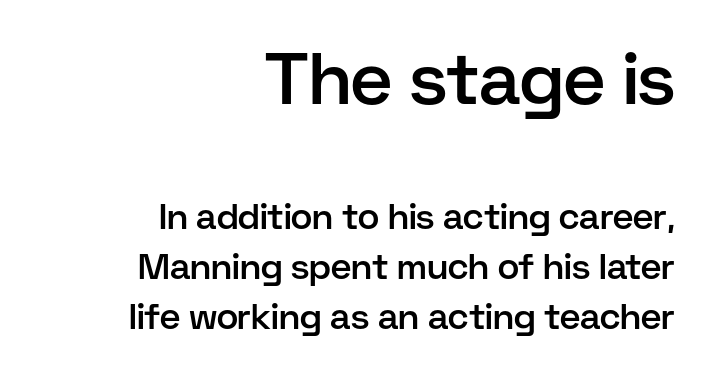
{"serif": "no", "italic": "no", "bold": "semi", "weight": "semibold", "width": "normal", "stroke_contrast": "low", "x_height": "medium", "monospaced": "no", "underline": "no", "align": "right", "line_spacing": "normal", "line_spacing_ratio": 1.4, "letter_spacing": "normal", "letter_spacing_em": 0.0, "larger_block": "first", "size_ratio": 2.03, "glyph_px": 73}
